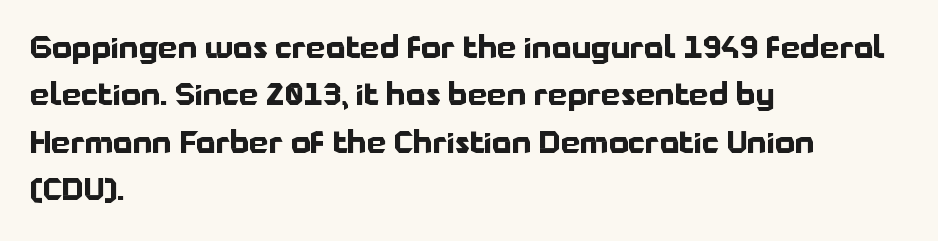
Q: Is the text bold? A: Yes.
Q: Is the text italic (slanted)? A: No, it is upright.
Q: Is the typeface a serif or a sans-serif typeface? A: Sans-serif.
Q: Is the text underlined? A: No.
Q: How is the paragraph aligned? A: Left-aligned.
Q: Is the spacing between letters normal or unusually wide? A: Normal.
Q: Is the spacing between lines tight, normal or loose? A: Normal.
Q: Width (condensed, normal, or wide)? A: Normal.
Q: Stroke contrast? A: Low.
Q: x-height? A: Medium.
Q: Monospaced? A: No.
